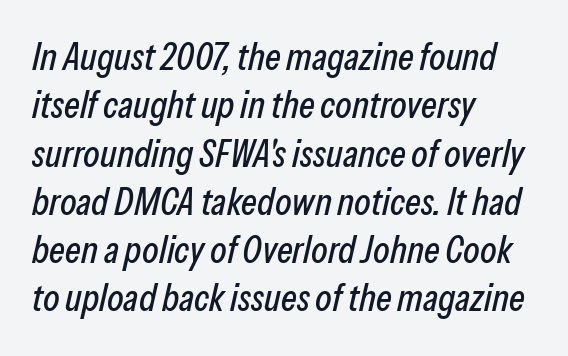
Q: Is the text italic (slanted)? A: Yes, it leans right by about 13 degrees.
Q: Is the text underlined? A: No.
Q: How is the paragraph aligned? A: Left-aligned.
Q: Is the spacing between letters normal or unusually wide? A: Normal.
Q: Is the spacing between lines tight, normal or loose? A: Normal.
Q: Width (condensed, normal, or wide)? A: Condensed.
Q: Stroke contrast? A: Low.
Q: x-height? A: Medium.
Q: Monospaced? A: No.
